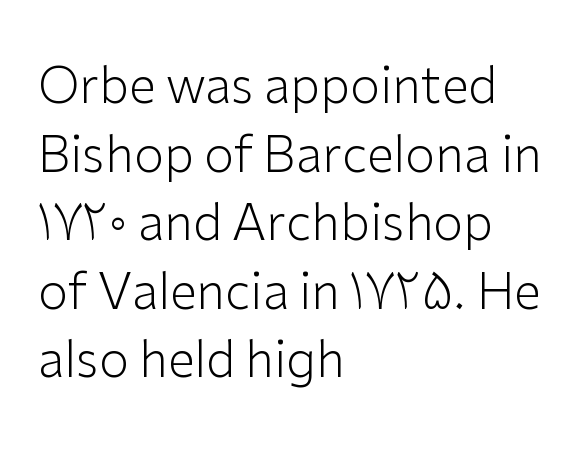
Q: Is the text bold? A: No.
Q: Is the text italic (slanted)? A: No, it is upright.
Q: Is the typeface a serif or a sans-serif typeface? A: Sans-serif.
Q: Is the text underlined? A: No.
Q: How is the paragraph aligned? A: Left-aligned.
Q: Is the spacing between letters normal or unusually wide? A: Normal.
Q: Is the spacing between lines tight, normal or loose? A: Normal.
Q: Width (condensed, normal, or wide)? A: Normal.
Q: Stroke contrast? A: Low.
Q: x-height? A: Medium.
Q: Monospaced? A: No.
